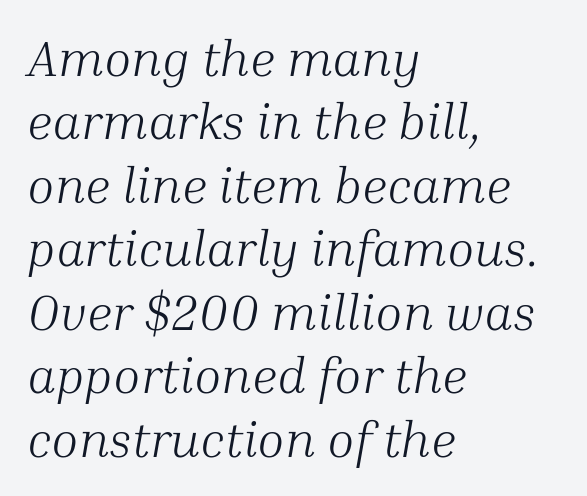
The image shows 50 px light serif type, italic (leaning right); set left-aligned, normal line spacing (1.27x), normal letter spacing, not underlined; medium stroke contrast and a medium x-height.
